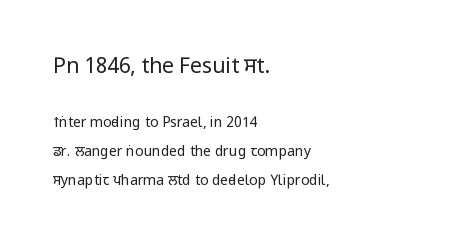
The image shows 21 px text type, upright; set left-aligned, loose line spacing (2.09x), normal letter spacing, not underlined; the first (top) block is 1.5x larger.
